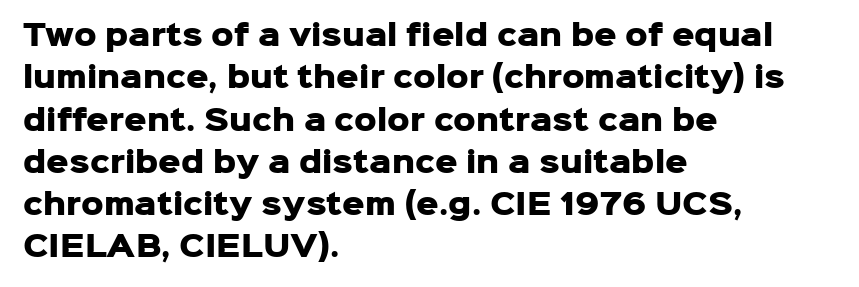
Q: Is the text bold? A: Yes.
Q: Is the text italic (slanted)? A: No, it is upright.
Q: Is the typeface a serif or a sans-serif typeface? A: Sans-serif.
Q: Is the text underlined? A: No.
Q: How is the paragraph aligned? A: Left-aligned.
Q: Is the spacing between letters normal or unusually wide? A: Normal.
Q: Is the spacing between lines tight, normal or loose? A: Normal.
Q: Width (condensed, normal, or wide)? A: Normal.
Q: Stroke contrast? A: Low.
Q: x-height? A: Medium.
Q: Monospaced? A: No.
